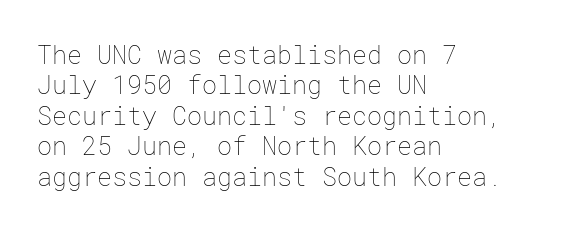
The image shows 25 px text type, upright; set left-aligned, line spacing 1.22x, normal letter spacing, not underlined.
